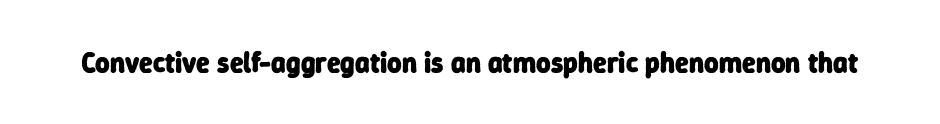
{"serif": "no", "bold": "yes", "weight": "heavy", "width": "normal", "stroke_contrast": "low", "x_height": "medium", "monospaced": "no", "underline": "no", "letter_spacing": "normal", "letter_spacing_em": 0.0, "glyph_px": 28}
